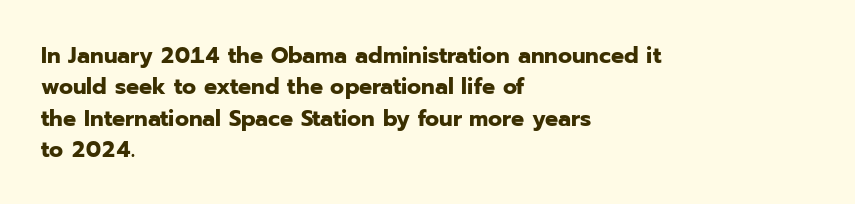
If you drew a line through each stem, it would be perfectly vertical. The face used here has the dense, thick strokes of a bold. All the whitespace from short lines collects on the right. Observe the ordinary spacing: letters are neighbours, not strangers. Rule under the text: the space is simply empty.
